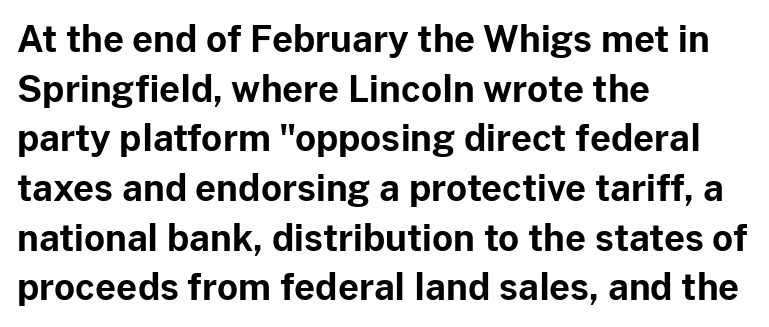
Q: Is the text bold? A: Yes.
Q: Is the text italic (slanted)? A: No, it is upright.
Q: Is the typeface a serif or a sans-serif typeface? A: Sans-serif.
Q: Is the text underlined? A: No.
Q: How is the paragraph aligned? A: Left-aligned.
Q: Is the spacing between letters normal or unusually wide? A: Normal.
Q: Is the spacing between lines tight, normal or loose? A: Normal.
Q: Width (condensed, normal, or wide)? A: Normal.
Q: Stroke contrast? A: Low.
Q: x-height? A: Medium.
Q: Monospaced? A: No.
